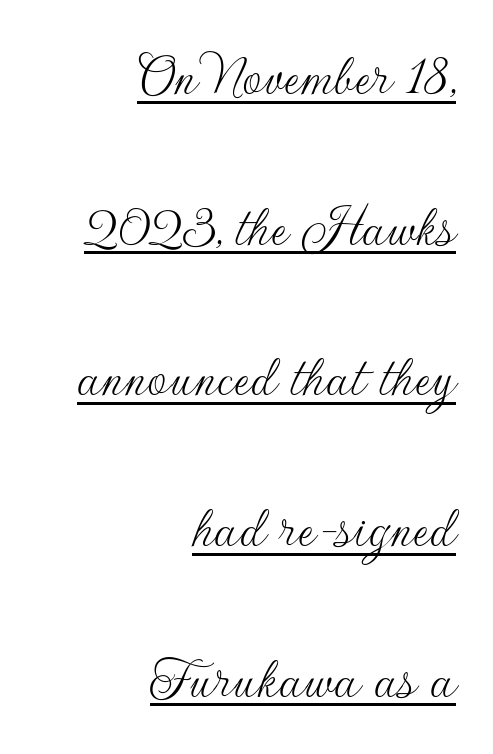
{"serif": "no", "bold": "no", "weight": "thin", "width": "normal", "stroke_contrast": "low", "x_height": "small", "monospaced": "no", "underline": "yes", "align": "right", "line_spacing": "loose", "line_spacing_ratio": 2.43, "letter_spacing": "normal", "letter_spacing_em": 0.0, "glyph_px": 62}
